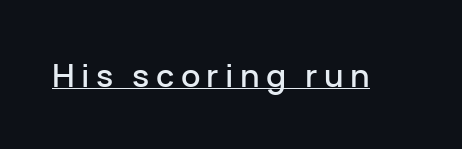
Each letter keeps its own natural width here, so spacing adapts to shape. This sample uses expanded letter spacing, leaving extra air between glyphs. The font family rendered here belongs to the sans-serif group. Caption: lettering with a line underneath. Nope, not italic — everything's standing straight.
